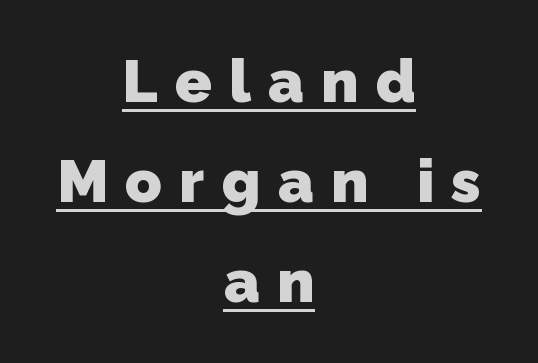
Q: Is the text bold? A: Yes.
Q: Is the typeface a serif or a sans-serif typeface? A: Sans-serif.
Q: Is the text underlined? A: Yes.
Q: How is the paragraph aligned? A: Centered.
Q: Is the spacing between letters normal or unusually wide? A: Unusually wide.
Q: Is the spacing between lines tight, normal or loose? A: Normal.
Q: Width (condensed, normal, or wide)? A: Normal.
Q: Stroke contrast? A: Low.
Q: x-height? A: Medium.
Q: Monospaced? A: No.
